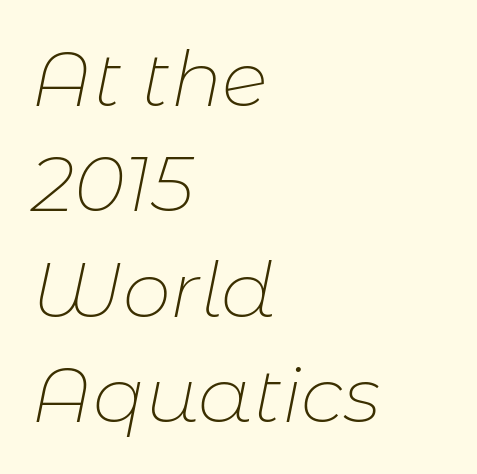
The image shows 77 px thin type, italic (leaning right); set left-aligned, normal line spacing (1.37x), normal letter spacing, not underlined; low stroke contrast and a medium x-height.
